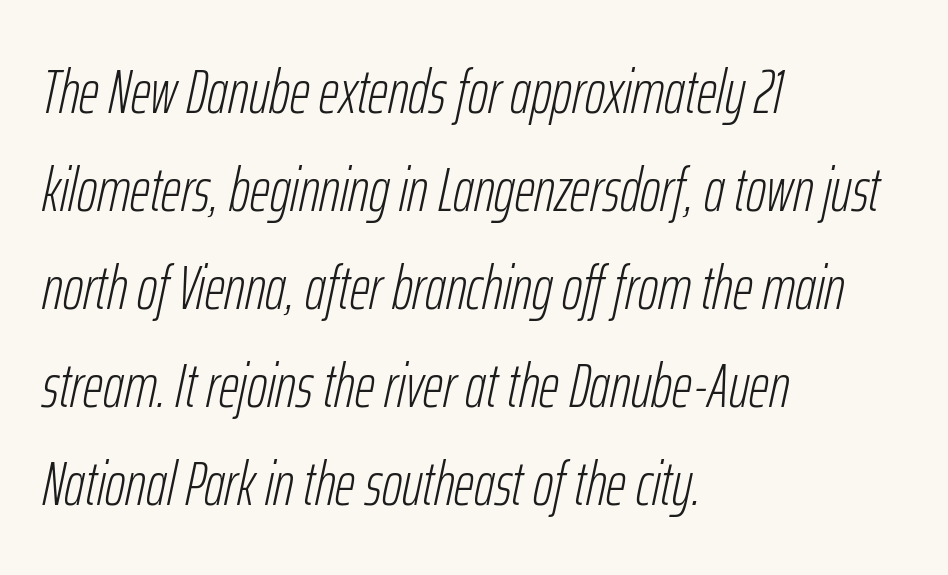
This is oblique type, the kind used for emphasis or titles. The rendering uses natural spacing where letterforms have individual widths. Reading down the block, your eye returns to a fixed left position each line. The vertical gap from one line to the next is medium.
